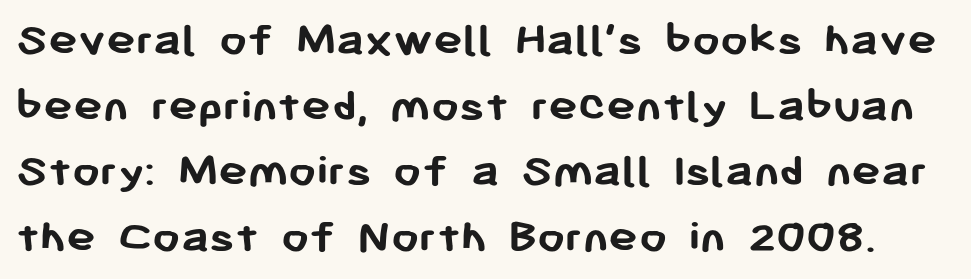
Q: Is the text bold? A: Yes.
Q: Is the text italic (slanted)? A: No, it is upright.
Q: Is the typeface a serif or a sans-serif typeface? A: Sans-serif.
Q: Is the text underlined? A: No.
Q: Is the spacing between letters normal or unusually wide? A: Normal.
Q: Is the spacing between lines tight, normal or loose? A: Normal.
Q: Width (condensed, normal, or wide)? A: Normal.
Q: Stroke contrast? A: Low.
Q: x-height? A: Medium.
Q: Monospaced? A: No.
